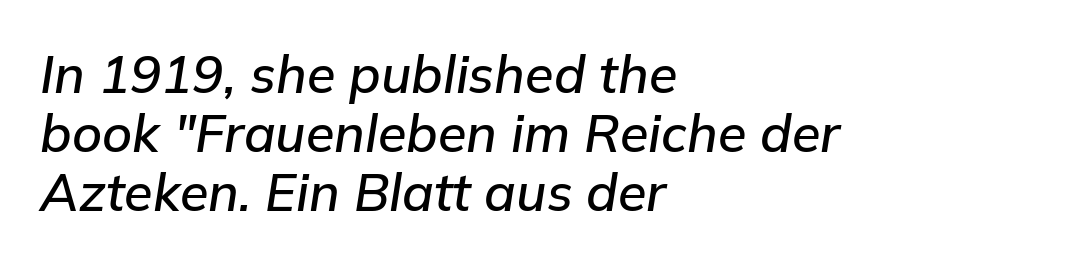
The image shows 52 px text type, italic (leaning right); set left-aligned, tight line spacing (1.13x), normal letter spacing, not underlined; low stroke contrast and a medium x-height.
